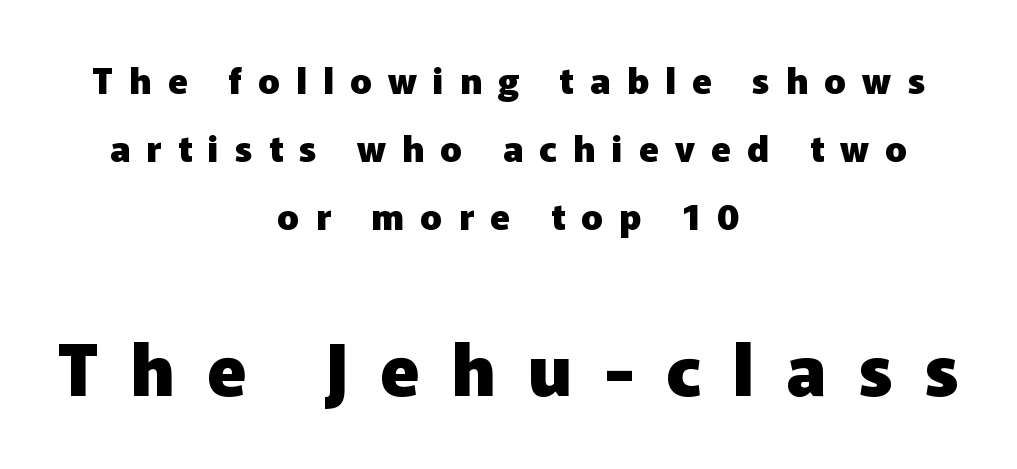
The image shows 71 px heavy sans-serif type, upright; set centered, line spacing 1.89x, unusually wide letter spacing (+0.45 em), not underlined; the second (bottom) block is 1.97x larger; low stroke contrast and a medium x-height.
